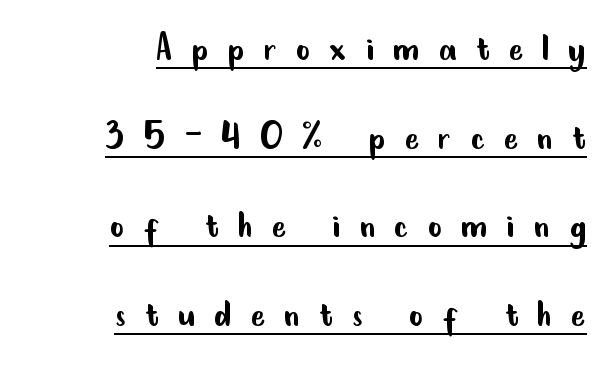
The image shows 43 px regular-weight, condensed sans-serif type, upright; set right-aligned, loose line spacing (2.06x), unusually wide letter spacing (+0.44 em), underlined; low stroke contrast and a small x-height.
